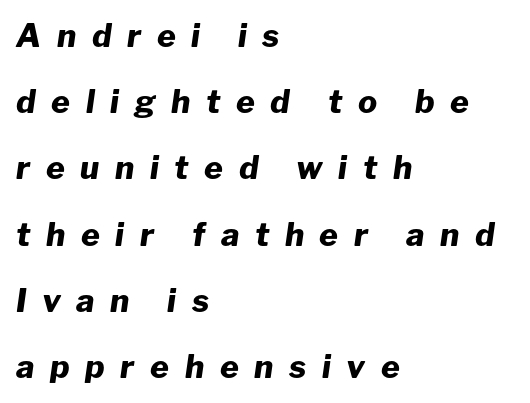
Any mark beneath the type? The region is blank. Tracking here is generous; glyphs stand well apart from one another. Looks like regular typesetting: each glyph gets only the width it needs. Heft: maximum for text — a bold. You could fit nearly another row in the gap between these rows.
